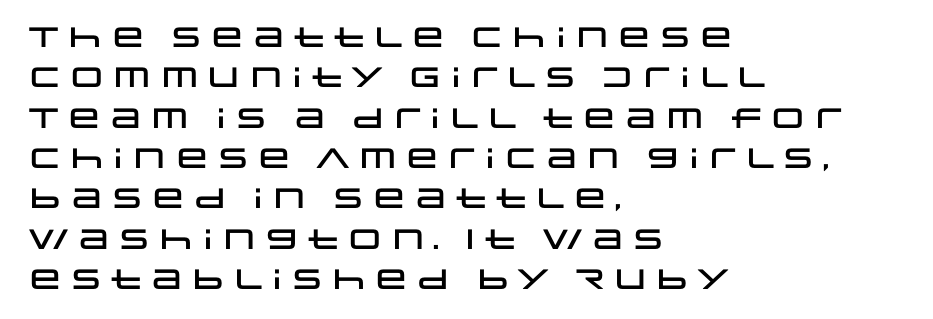
Every row of glyphs begins at an identical x-position on the left. Typographically, this falls in the sans-serif category. Words float on clear page, feet unadorned. Is the letter spacing exaggerated? No — it looks like the ordinary default. Note the varied advance widths — an 'i' is clearly narrower than an 'm'. These lines were composed using upright roman letters.
